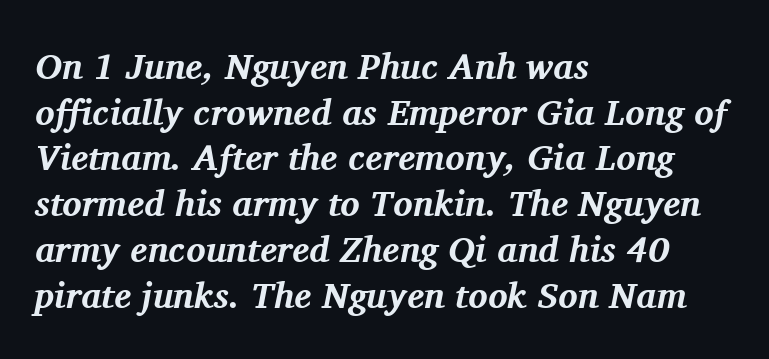
Q: Is the text bold? A: Yes.
Q: Is the text italic (slanted)? A: Yes, it leans right by about 11 degrees.
Q: Is the typeface a serif or a sans-serif typeface? A: Serif.
Q: Is the text underlined? A: No.
Q: How is the paragraph aligned? A: Left-aligned.
Q: Is the spacing between letters normal or unusually wide? A: Normal.
Q: Is the spacing between lines tight, normal or loose? A: Normal.
Q: Width (condensed, normal, or wide)? A: Normal.
Q: Stroke contrast? A: Medium.
Q: x-height? A: Medium.
Q: Monospaced? A: No.
